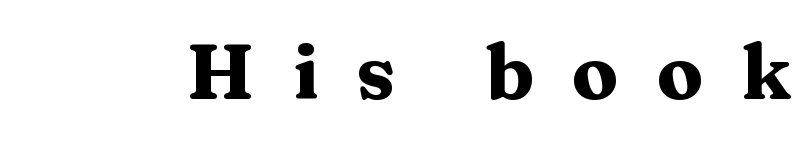
The image shows 78 px heavy, wide serif type, upright; set unusually wide letter spacing (+0.48 em), not underlined; medium stroke contrast and a medium x-height.
